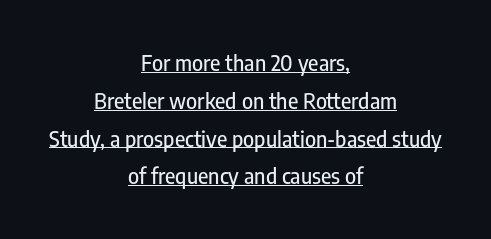
Q: Is the text italic (slanted)? A: No, it is upright.
Q: Is the text underlined? A: Yes.
Q: How is the paragraph aligned? A: Centered.
Q: Is the spacing between letters normal or unusually wide? A: Normal.
